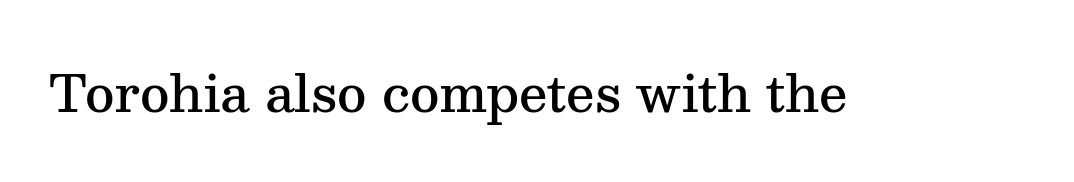
The image shows 51 px semibold serif type, upright; set normal letter spacing, not underlined; medium stroke contrast and a medium x-height.
